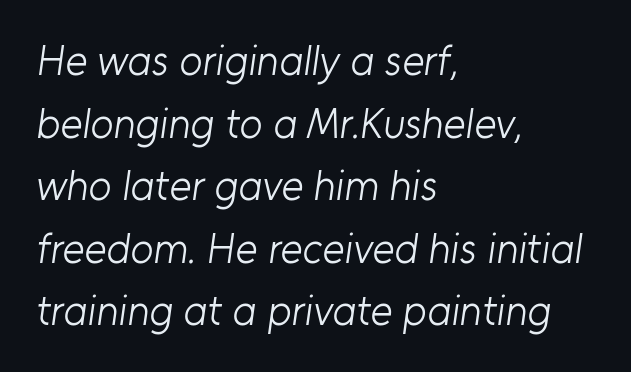
Q: Is the text bold? A: No.
Q: Is the typeface a serif or a sans-serif typeface? A: Sans-serif.
Q: Is the text underlined? A: No.
Q: How is the paragraph aligned? A: Left-aligned.
Q: Is the spacing between letters normal or unusually wide? A: Normal.
Q: Is the spacing between lines tight, normal or loose? A: Normal.
Q: Width (condensed, normal, or wide)? A: Normal.
Q: Stroke contrast? A: Low.
Q: x-height? A: Medium.
Q: Monospaced? A: No.
